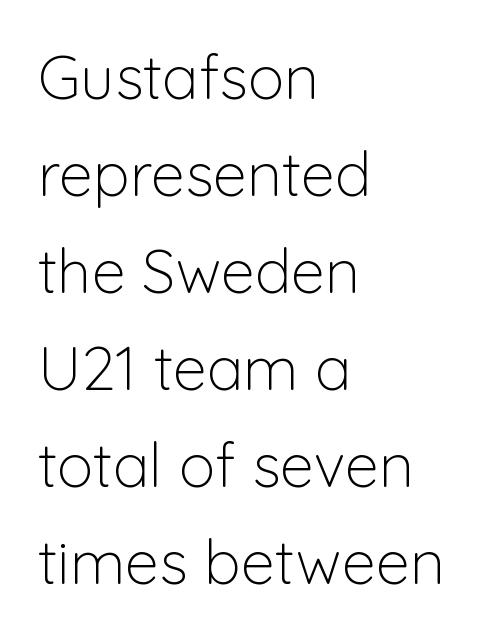
Q: Is the text bold? A: No.
Q: Is the text italic (slanted)? A: No, it is upright.
Q: Is the typeface a serif or a sans-serif typeface? A: Sans-serif.
Q: Is the text underlined? A: No.
Q: How is the paragraph aligned? A: Left-aligned.
Q: Is the spacing between letters normal or unusually wide? A: Normal.
Q: Is the spacing between lines tight, normal or loose? A: Normal.
Q: Width (condensed, normal, or wide)? A: Normal.
Q: Stroke contrast? A: Low.
Q: x-height? A: Medium.
Q: Monospaced? A: No.
